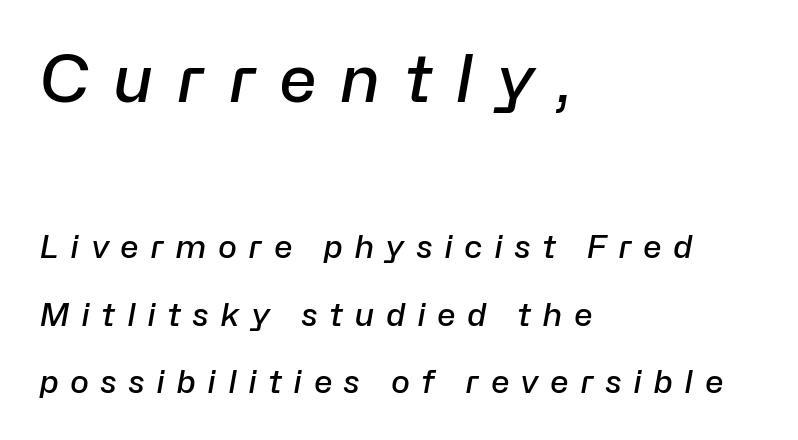
{"italic": "yes", "lean": "right", "slant_degrees": 10, "bold": "semi", "weight": "semibold", "width": "normal", "stroke_contrast": "low", "x_height": "medium", "monospaced": "no", "underline": "no", "align": "left", "line_spacing": "loose", "line_spacing_ratio": 2.1, "letter_spacing": "wide", "letter_spacing_em": 0.35, "larger_block": "first", "size_ratio": 2.03, "glyph_px": 65}
